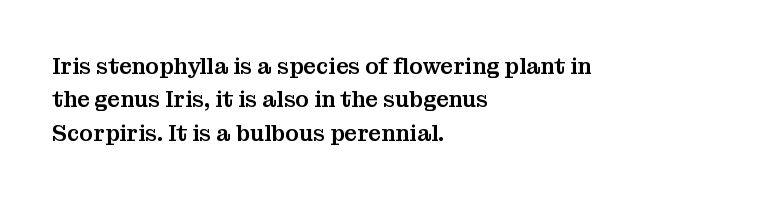
{"italic": "no", "underline": "no", "align": "left", "line_spacing": "normal", "line_spacing_ratio": 1.52, "letter_spacing": "normal", "letter_spacing_em": 0.0, "glyph_px": 22}
